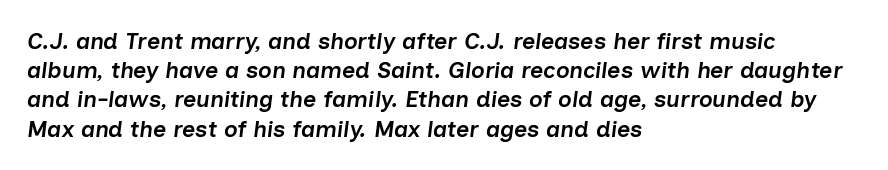
Q: Is the text bold? A: Semi-bold.
Q: Is the text italic (slanted)? A: Yes, it leans right by about 7 degrees.
Q: Is the text underlined? A: No.
Q: How is the paragraph aligned? A: Left-aligned.
Q: Is the spacing between letters normal or unusually wide? A: Normal.
Q: Is the spacing between lines tight, normal or loose? A: Normal.
